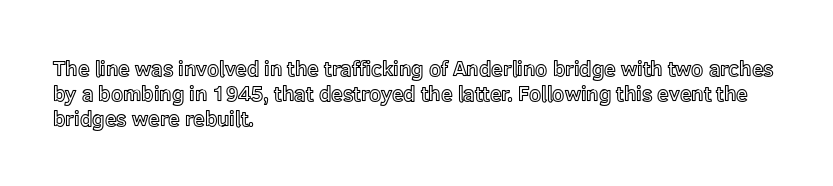
Posture: straight, roman, zero tilt. A clean baseline with only descenders dipping below it. Does the copy run flush right? No — it runs flush left. Tracking value appears to be zero — textbook default spacing.
